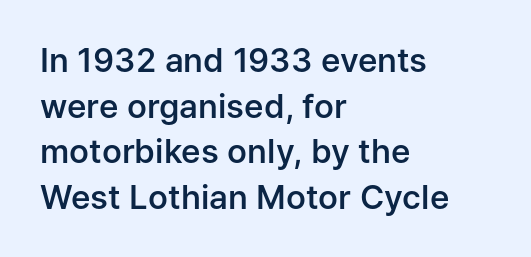
Every row of glyphs begins at an identical x-position on the left. In terms of leading, this rendering sits right in the middle. This sample uses an upright cut, with every glyph sitting square on the baseline. These words are printed semibold, heavier than regular yet not bold. Is this a fixed-width face? No — the glyphs have proportional, varying widths.
